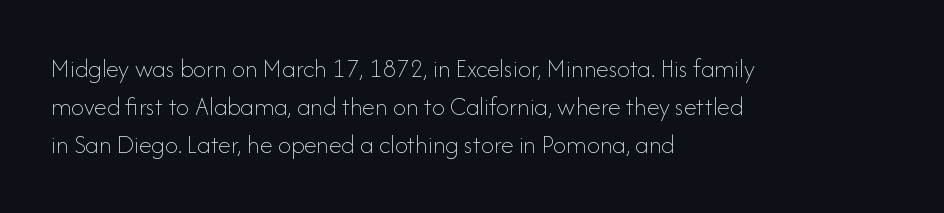
{"italic": "no", "bold": "no", "underline": "no", "align": "left", "line_spacing": "normal", "line_spacing_ratio": 1.46, "letter_spacing": "normal", "letter_spacing_em": 0.0, "glyph_px": 26}
